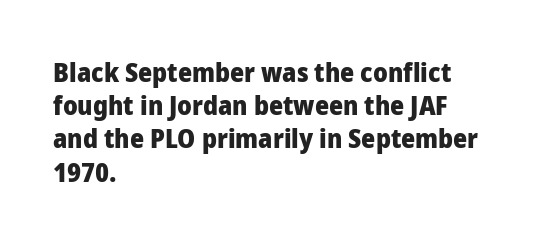
The image shows 27 px bold type, upright; set left-aligned, line spacing 1.23x, normal letter spacing, not underlined.
